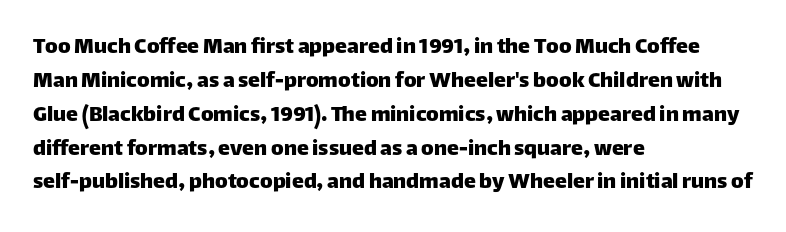
Q: Is the text italic (slanted)? A: No, it is upright.
Q: Is the text underlined? A: No.
Q: How is the paragraph aligned? A: Left-aligned.
Q: Is the spacing between letters normal or unusually wide? A: Normal.
Q: Is the spacing between lines tight, normal or loose? A: Normal.
